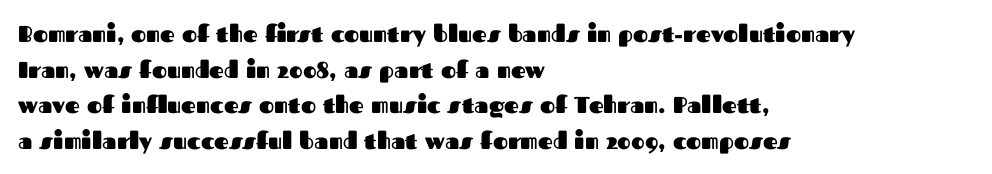
The image shows 23 px bold type, upright; set left-aligned, normal line spacing (1.55x), normal letter spacing, not underlined.
